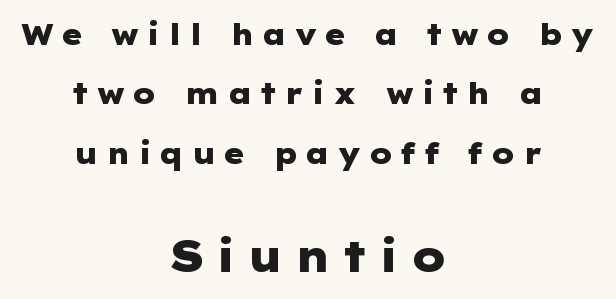
The image shows 43 px heavy, wide sans-serif type, upright; set centered, loose line spacing (2.05x), unusually wide letter spacing (+0.23 em), not underlined; the second (bottom) block is 1.48x larger; low stroke contrast and a medium x-height.
